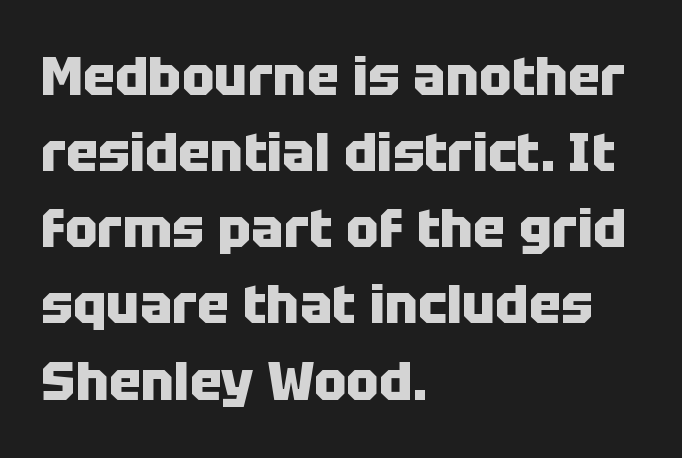
Between one letter and the next there's only the usual sliver of space. Every stem runs plumb, perpendicular to the baseline. Underlining? Definitely not there. The letters carry no serifs — their stems end cleanly without finishing strokes. Is this a fixed-width face? No — the glyphs have proportional, varying widths.
